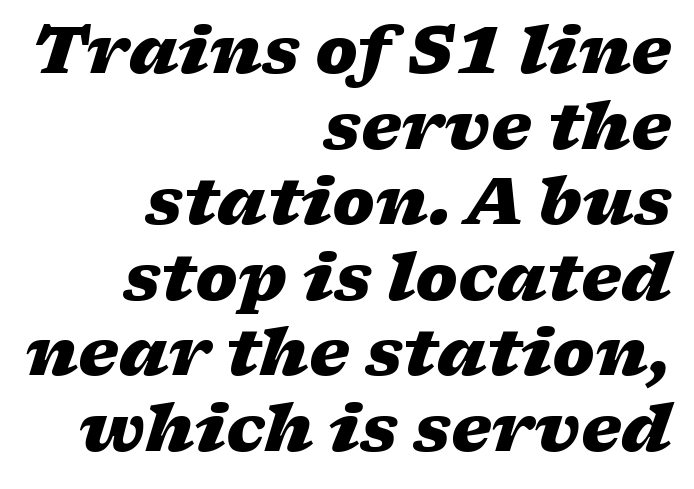
The face used here has the dense, thick strokes of a bold. Tracking here is standard; glyphs follow each other at the usual distance. Which margin do the lines hug? The right one — the left edge is uneven. The glyphs look as if they've been sheared to an angle. Quick note: underline off. Character widths vary here, with narrow letters taking less room than wide ones.
